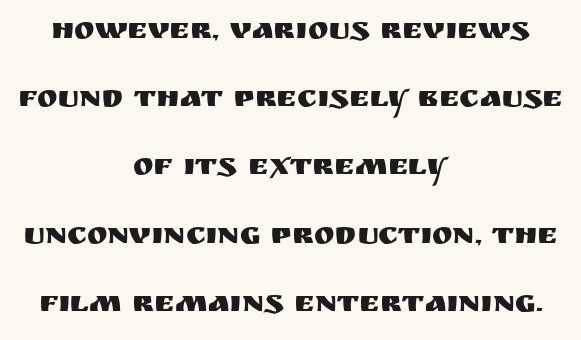
The image shows 31 px sans-serif type, upright; set centered, loose line spacing (2.2x), normal letter spacing, not underlined; medium stroke contrast and a large x-height.
